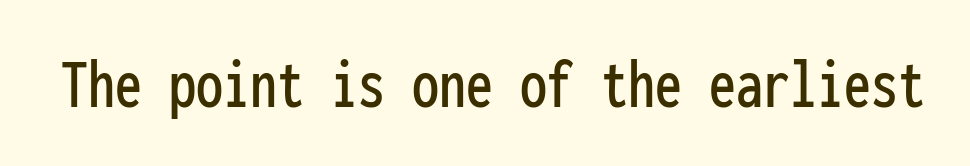
The image shows 72 px condensed sans-serif type, upright, monospaced; set normal letter spacing, not underlined; low stroke contrast and a medium x-height.
